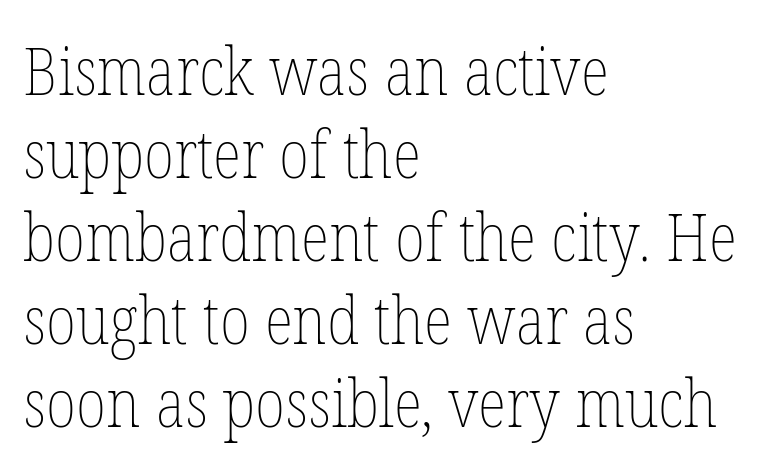
The image shows 67 px thin, condensed type, upright; set left-aligned, line spacing 1.24x, normal letter spacing, not underlined; low stroke contrast and a medium x-height.
